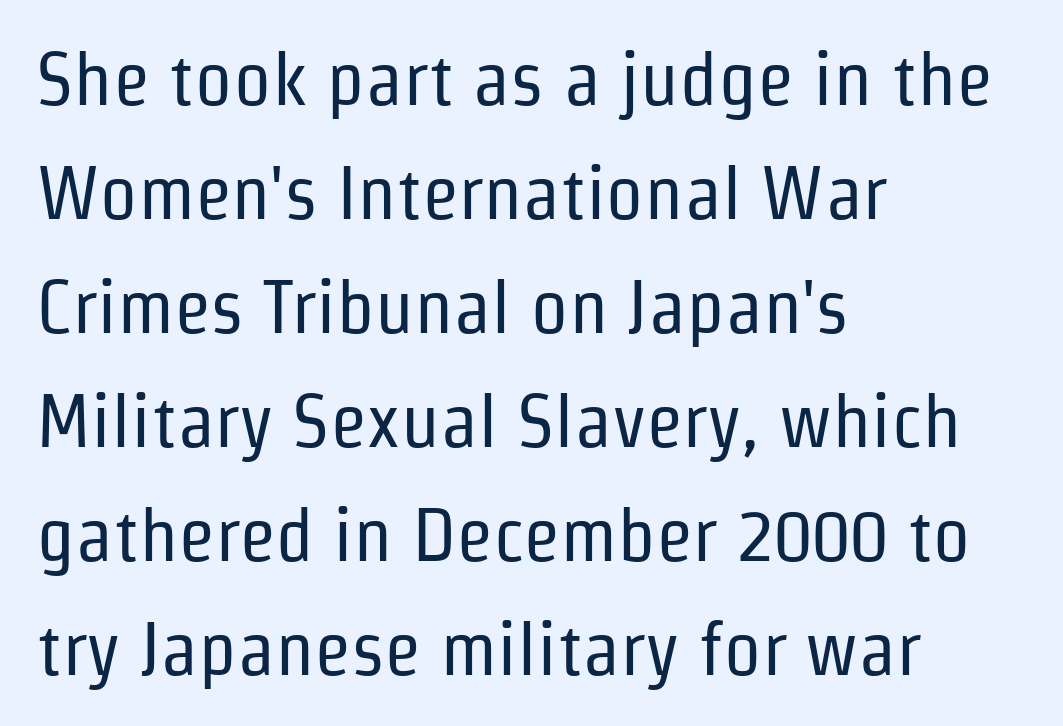
{"serif": "no", "italic": "no", "bold": "no", "weight": "regular", "width": "condensed", "stroke_contrast": "low", "x_height": "medium", "monospaced": "no", "underline": "no", "align": "left", "line_spacing": "normal", "line_spacing_ratio": 1.5, "letter_spacing": "normal", "letter_spacing_em": 0.0, "glyph_px": 76}
